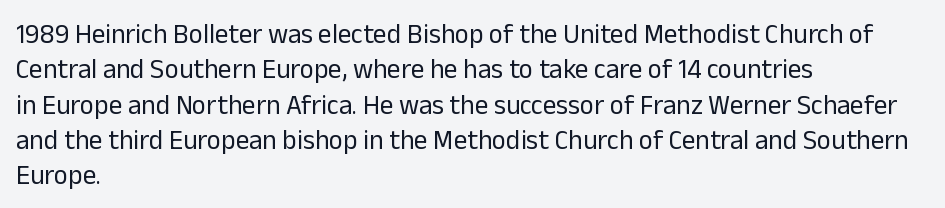
Q: Is the text bold? A: No.
Q: Is the text italic (slanted)? A: No, it is upright.
Q: Is the text underlined? A: No.
Q: How is the paragraph aligned? A: Left-aligned.
Q: Is the spacing between letters normal or unusually wide? A: Normal.
Q: Is the spacing between lines tight, normal or loose? A: Normal.
